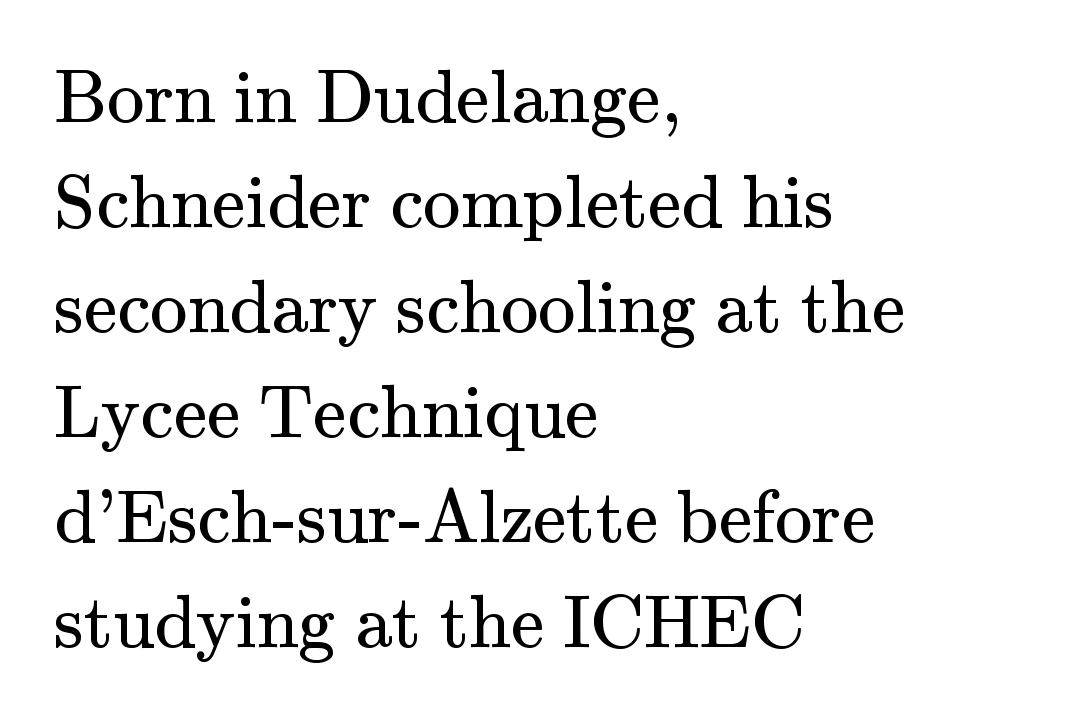
Q: Is the text bold? A: No.
Q: Is the text italic (slanted)? A: No, it is upright.
Q: Is the typeface a serif or a sans-serif typeface? A: Serif.
Q: Is the text underlined? A: No.
Q: How is the paragraph aligned? A: Left-aligned.
Q: Is the spacing between letters normal or unusually wide? A: Normal.
Q: Is the spacing between lines tight, normal or loose? A: Normal.
Q: Width (condensed, normal, or wide)? A: Normal.
Q: Stroke contrast? A: Medium.
Q: x-height? A: Small.
Q: Monospaced? A: No.
